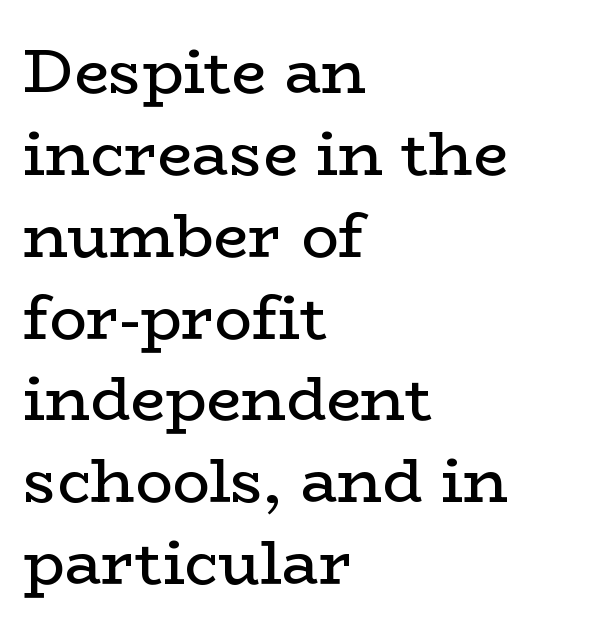
Here the designer chose a conventional face with non-uniform glyph widths. Vertical strokes here are truly vertical. Line beginnings align vertically; line endings do not. Does the leading feel generous? No, just average. You can tell from the footed stems that serif type was used. Does extra space separate the letters? No, they use regular spacing.
